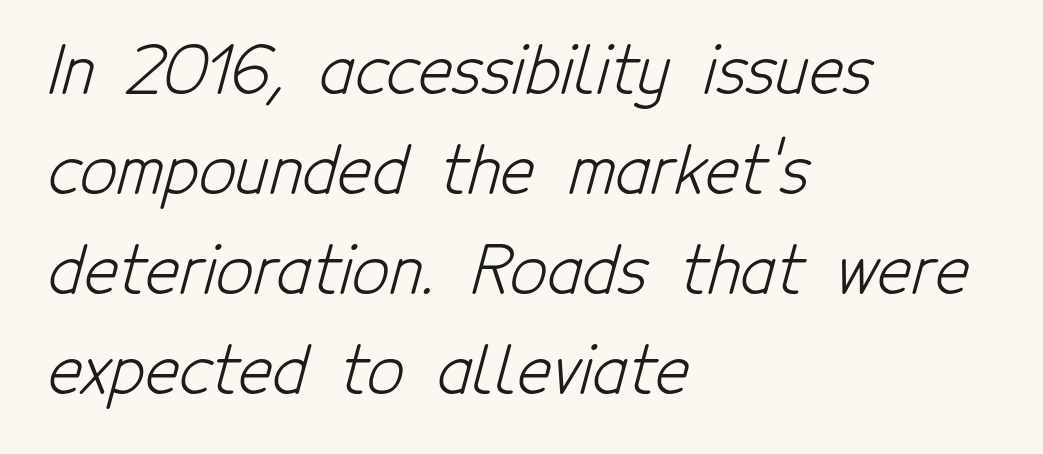
{"serif": "no", "bold": "no", "weight": "light", "width": "condensed", "stroke_contrast": "low", "x_height": "medium", "monospaced": "no", "underline": "no", "align": "left", "line_spacing": "normal", "line_spacing_ratio": 1.54, "letter_spacing": "normal", "letter_spacing_em": 0.0, "glyph_px": 65}
